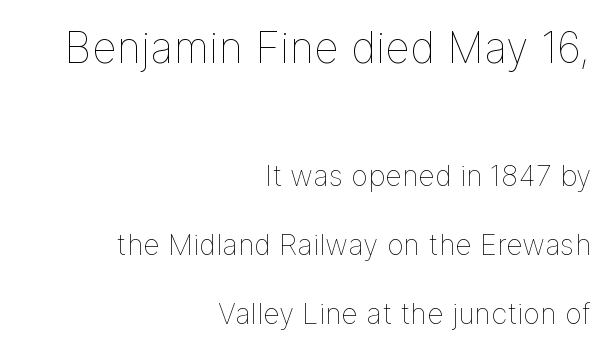
Standard letterfit; no display-style spreading of the glyphs. Bare-footed words on every line. The paragraph has a hard right edge and a soft left edge. The block of text is sparse from top to bottom, with ample space between rows.
